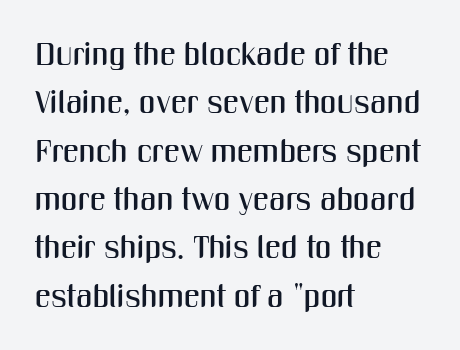
Q: Is the text italic (slanted)? A: No, it is upright.
Q: Is the typeface a serif or a sans-serif typeface? A: Sans-serif.
Q: Is the text underlined? A: No.
Q: How is the paragraph aligned? A: Left-aligned.
Q: Is the spacing between letters normal or unusually wide? A: Normal.
Q: Is the spacing between lines tight, normal or loose? A: Normal.
Q: Width (condensed, normal, or wide)? A: Condensed.
Q: Stroke contrast? A: Medium.
Q: x-height? A: Medium.
Q: Monospaced? A: No.
